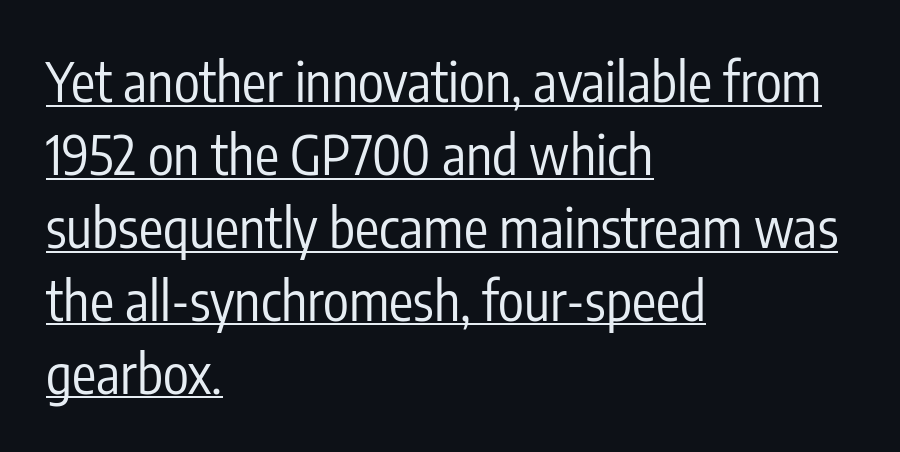
Counters stay open thanks to moderate or lighter strokes. Between one letter and the next there's only the usual sliver of space. Ordinary non-slanted type is in use. Does the leading feel generous? No, just average. The rendering uses the underline text-decoration. Here the designer chose a conventional face with non-uniform glyph widths.
